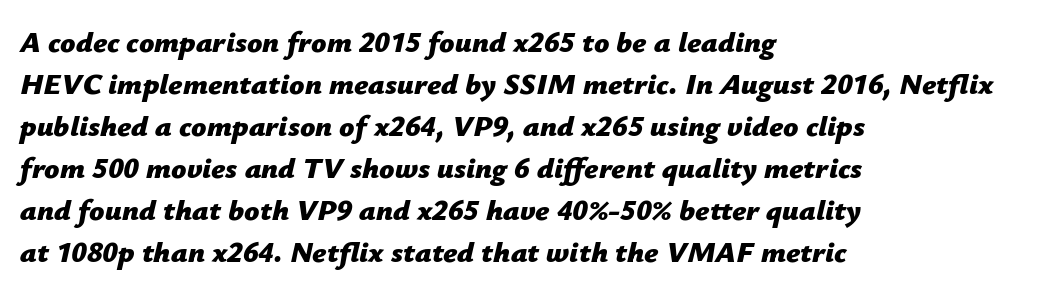
{"italic": "yes", "lean": "right", "slant_degrees": 12, "bold": "yes", "weight": "bold", "width": "normal", "stroke_contrast": "low", "x_height": "medium", "monospaced": "no", "underline": "no", "align": "left", "line_spacing": "normal", "line_spacing_ratio": 1.4, "letter_spacing": "normal", "letter_spacing_em": 0.0, "glyph_px": 30}
